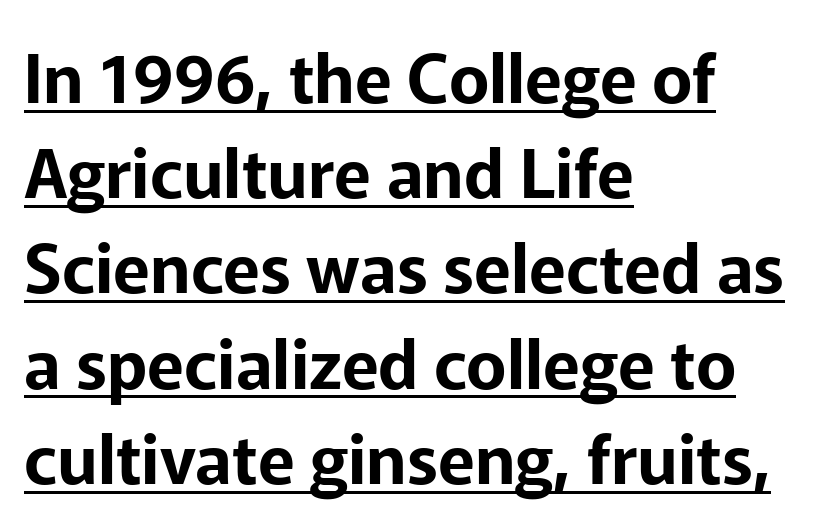
Normally led — the rows are evenly, conventionally spaced. Underlining? Definitely there. Type style note: lacks serifs. Note the varied advance widths — an 'i' is clearly narrower than an 'm'. Look at the tracking — it's just the regular setting, nothing added.
